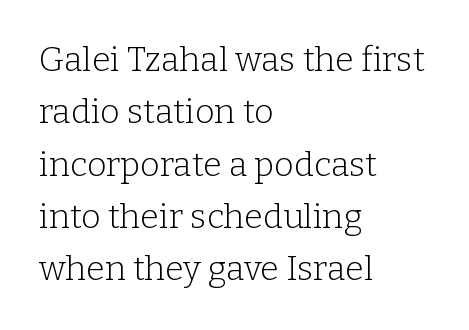
{"serif": "yes", "italic": "no", "bold": "no", "weight": "light", "width": "normal", "stroke_contrast": "low", "x_height": "medium", "monospaced": "no", "underline": "no", "align": "left", "line_spacing": "normal", "line_spacing_ratio": 1.54, "letter_spacing": "normal", "letter_spacing_em": 0.0, "glyph_px": 34}
